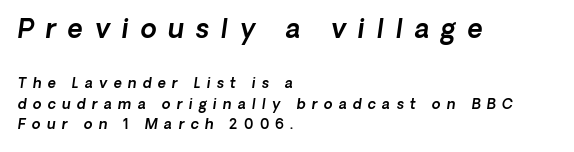
The glyphs are unaccompanied by any horizontal stroke below them. Reading down the block, your eye returns to a fixed left position each line. The upper block of text is set noticeably larger than the block beneath it. Spacing between characters has been opened up far beyond the box default. Is there much room between lines? A standard amount, neither cramped nor airy.
